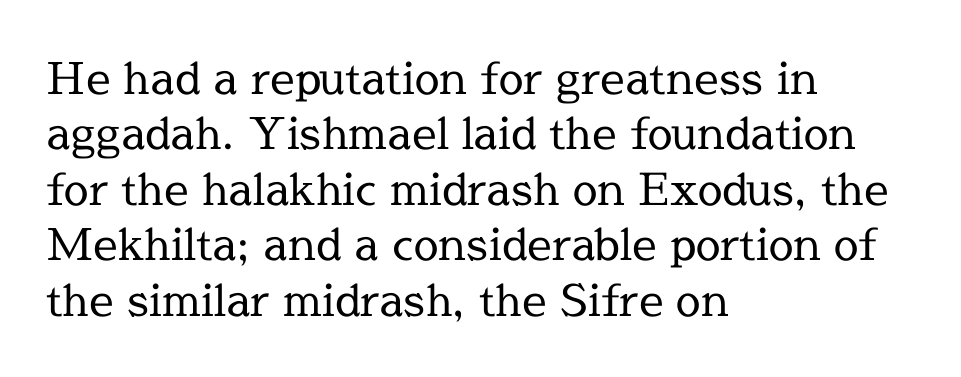
Words appear dense and cohesive because spacing is normal. The paragraph has a hard left edge and a soft right edge. The specimen omits any rule beneath the text block's lines. The letters stand straight up with perfectly vertical stems. Think of a printed novel: that variable character pitch is what you see here. This reads as an unemphasized weight, regular at the heaviest.
